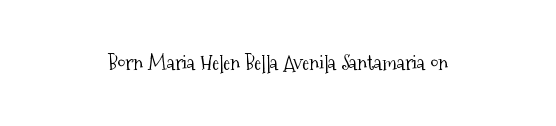
The image shows 21 px text type, upright; set centered, normal letter spacing, not underlined.
